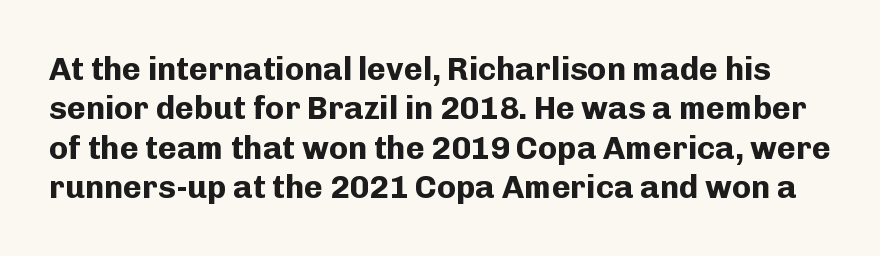
Q: Is the text bold? A: Yes.
Q: Is the text italic (slanted)? A: No, it is upright.
Q: Is the typeface a serif or a sans-serif typeface? A: Sans-serif.
Q: Is the text underlined? A: No.
Q: Is the spacing between letters normal or unusually wide? A: Normal.
Q: Width (condensed, normal, or wide)? A: Normal.
Q: Stroke contrast? A: Low.
Q: x-height? A: Medium.
Q: Monospaced? A: No.
